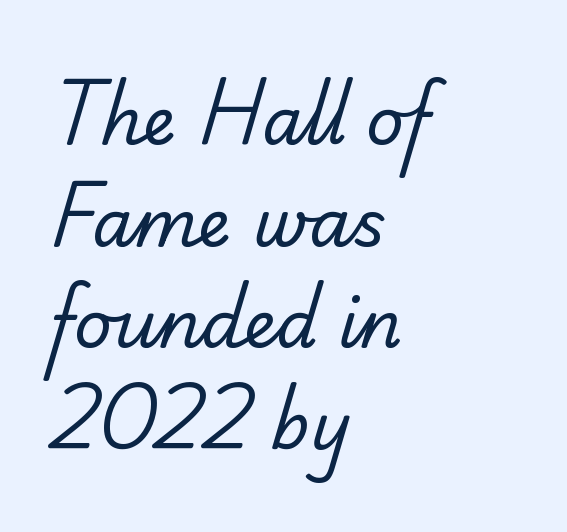
Q: Is the text bold? A: No.
Q: Is the typeface a serif or a sans-serif typeface? A: Sans-serif.
Q: Is the text underlined? A: No.
Q: How is the paragraph aligned? A: Left-aligned.
Q: Is the spacing between letters normal or unusually wide? A: Normal.
Q: Is the spacing between lines tight, normal or loose? A: Normal.
Q: Width (condensed, normal, or wide)? A: Normal.
Q: Stroke contrast? A: Low.
Q: x-height? A: Small.
Q: Monospaced? A: No.
